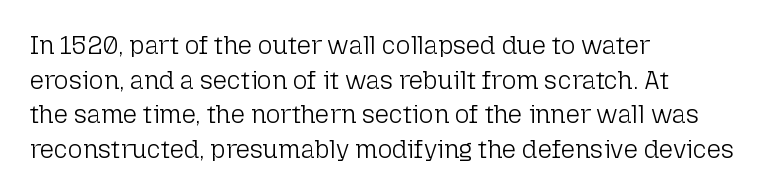
The letters stand straight up with perfectly vertical stems. The typesetter chose a ragged-right arrangement here. What's the leading like? Ordinary, nothing unusual. Nothing unusual about the tracking: characters are spaced as the font intends. Is the stroke heavy? The answer is a plain regular-or-lighter.
